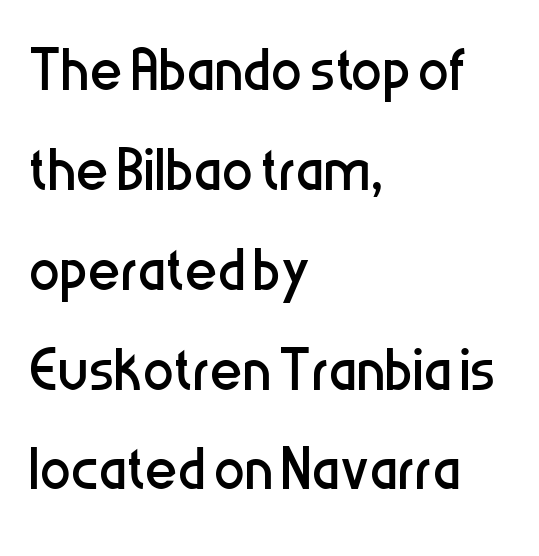
Students, note that the glyphs here touch the page at normal intervals. These lines were composed using upright roman letters. Each stroke keeps to a modest, everyday thickness or less. The area under the type is left untouched. Short and long lines alike share a common starting point at left. Looks like regular typesetting: each glyph gets only the width it needs.
